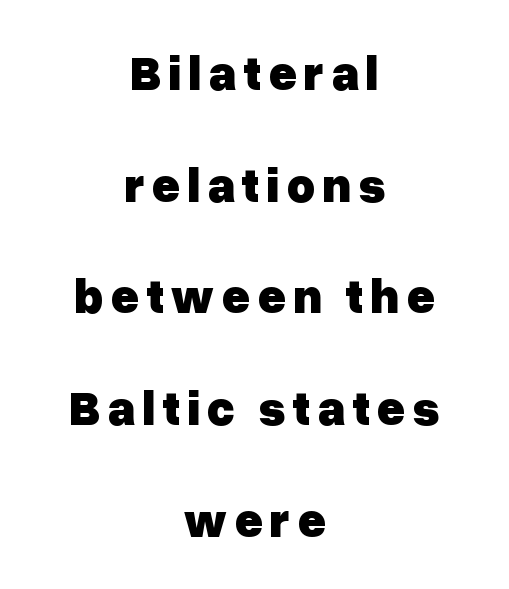
The image shows 49 px heavy sans-serif type, upright; set centered, loose line spacing (2.28x), not underlined; low stroke contrast and a medium x-height.
